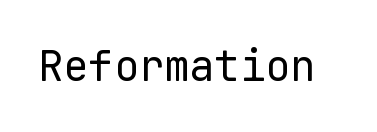
{"serif": "no", "italic": "no", "bold": "no", "weight": "regular", "width": "normal", "stroke_contrast": "low", "x_height": "medium", "monospaced": "yes", "underline": "no", "letter_spacing": "normal", "letter_spacing_em": 0.0, "glyph_px": 42}
